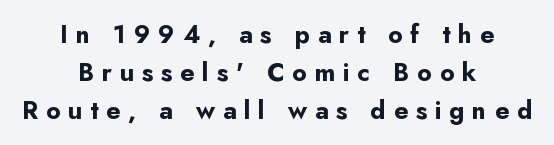
The image shows 25 px bold type, upright; set centered, normal line spacing (1.52x), unusually wide letter spacing (+0.31 em), not underlined.
